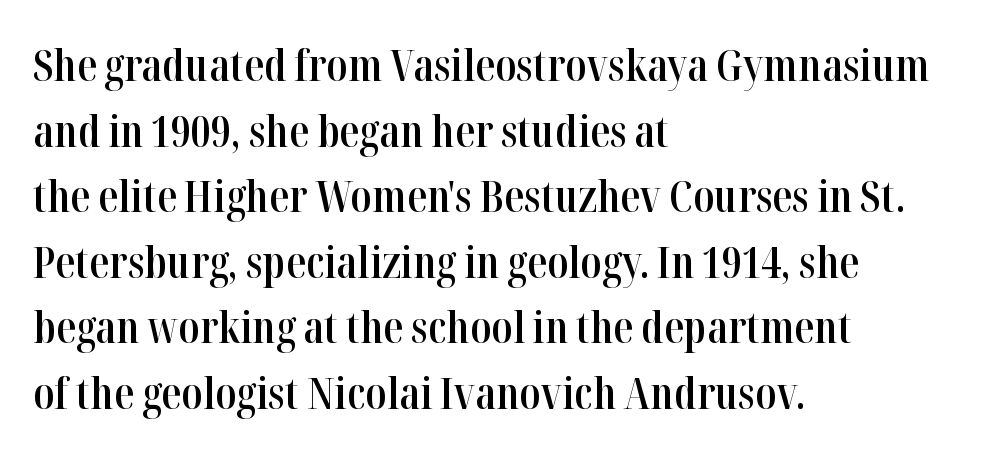
The image shows 44 px semibold, condensed serif type, upright; set left-aligned, normal line spacing (1.49x), normal letter spacing, not underlined; high stroke contrast and a medium x-height.
